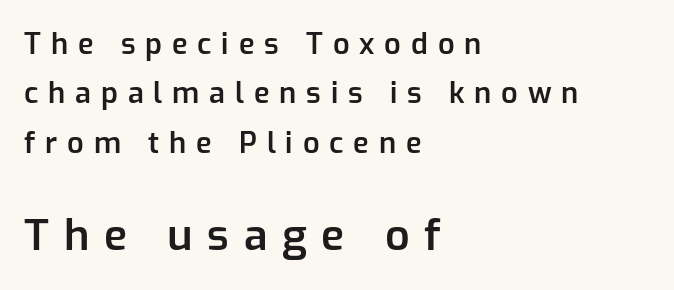
Type without underlining. The specimen reads as upright at a glance. Is this a fixed-width face? No — the glyphs have proportional, varying widths. Notice how descenders clear the ascenders below comfortably — that's standard leading. A fair bit of extra ink — the face is semibold, not bold. The rendering enlarges the type as you move from the upper chunk to the lower.
